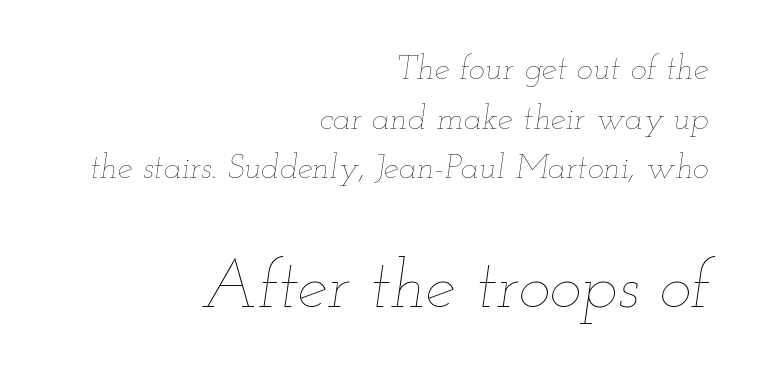
Q: Is the text bold? A: No.
Q: Is the text italic (slanted)? A: Yes, it leans right by about 12 degrees.
Q: Is the text underlined? A: No.
Q: How is the paragraph aligned? A: Right-aligned.
Q: Is the spacing between letters normal or unusually wide? A: Normal.
Q: Is the spacing between lines tight, normal or loose? A: Normal.
Q: Which block of text is set in a larger size, the first (top) or the second (bottom)? A: The second (bottom) one.
Q: Width (condensed, normal, or wide)? A: Wide.
Q: Stroke contrast? A: Low.
Q: x-height? A: Small.
Q: Monospaced? A: No.
